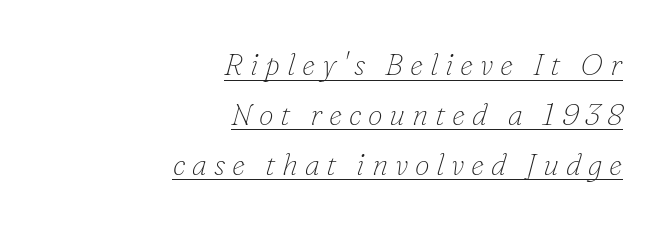
The image shows 30 px thin serif type, italic (leaning right); set right-aligned, normal line spacing (1.66x), unusually wide letter spacing (+0.23 em), underlined; low stroke contrast and a small x-height.
